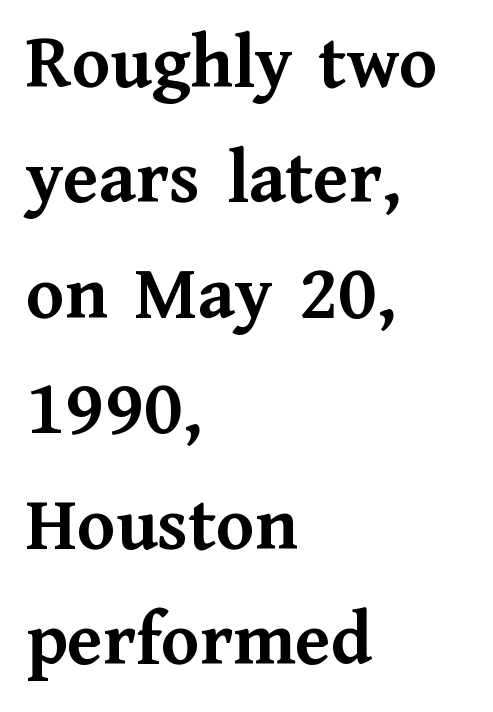
Q: Is the text bold? A: Yes.
Q: Is the text italic (slanted)? A: No, it is upright.
Q: Is the typeface a serif or a sans-serif typeface? A: Serif.
Q: Is the text underlined? A: No.
Q: How is the paragraph aligned? A: Left-aligned.
Q: Is the spacing between letters normal or unusually wide? A: Normal.
Q: Is the spacing between lines tight, normal or loose? A: Normal.
Q: Width (condensed, normal, or wide)? A: Normal.
Q: Stroke contrast? A: Medium.
Q: x-height? A: Medium.
Q: Monospaced? A: No.
